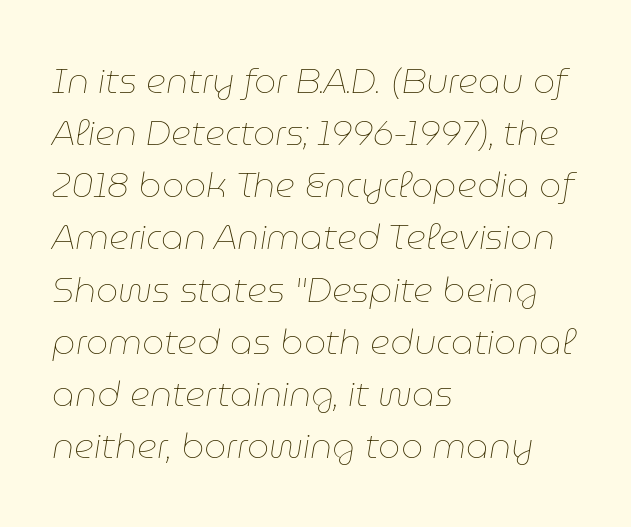
The image shows 35 px thin type, italic (leaning right); set left-aligned, normal line spacing (1.49x), normal letter spacing, not underlined; low stroke contrast and a medium x-height.
